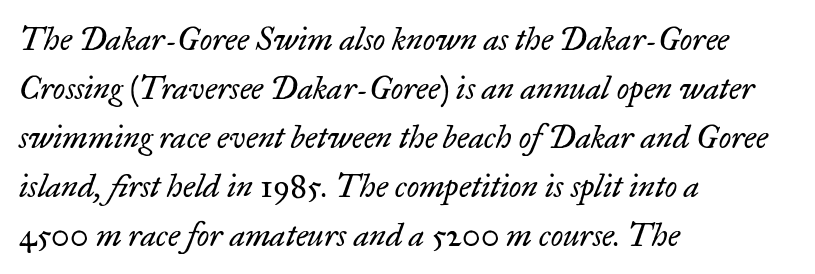
{"serif": "yes", "italic": "yes", "lean": "right", "slant_degrees": 17, "bold": "no", "weight": "regular", "width": "normal", "stroke_contrast": "low", "x_height": "small", "monospaced": "no", "underline": "no", "align": "left", "line_spacing": "normal", "line_spacing_ratio": 1.53, "letter_spacing": "normal", "letter_spacing_em": 0.0, "glyph_px": 32}
